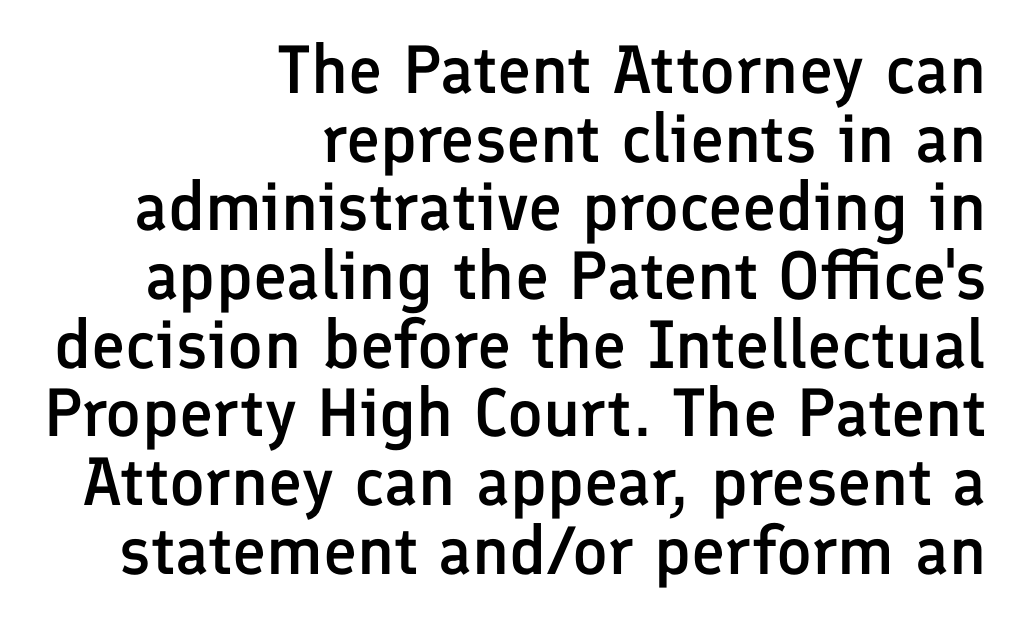
{"serif": "no", "italic": "no", "bold": "semi", "weight": "semibold", "width": "normal", "stroke_contrast": "low", "x_height": "medium", "monospaced": "no", "underline": "no", "align": "right", "line_spacing": "tight", "line_spacing_ratio": 1.01, "letter_spacing": "normal", "letter_spacing_em": 0.0, "glyph_px": 68}
